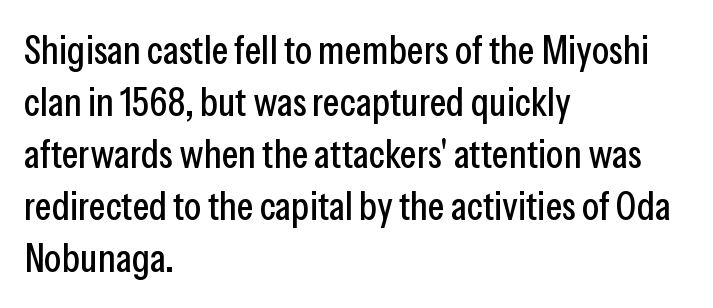
The image shows 40 px condensed sans-serif type, upright; set left-aligned, normal line spacing (1.3x), normal letter spacing, not underlined; low stroke contrast and a medium x-height.
